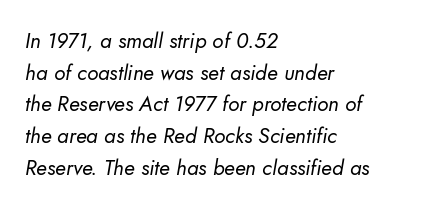
Is the stroke heavy? The answer is a plain regular-or-lighter. A bare baseline throughout the passage. The rows are spaced the way most documents space them. Leftover space on each line is placed entirely after the last word.
